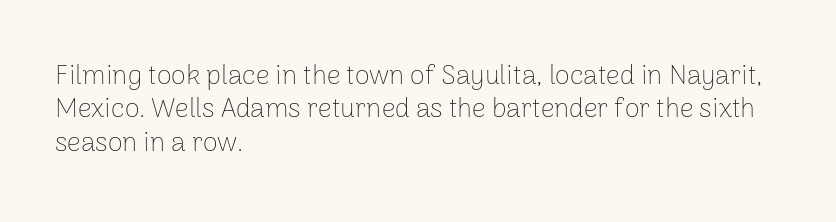
{"italic": "no", "bold": "no", "underline": "no", "align": "left", "line_spacing_ratio": 1.24, "letter_spacing": "normal", "letter_spacing_em": 0.0, "glyph_px": 27}
